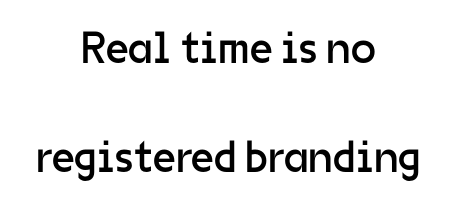
Q: Is the text bold? A: No.
Q: Is the text italic (slanted)? A: No, it is upright.
Q: Is the typeface a serif or a sans-serif typeface? A: Sans-serif.
Q: Is the text underlined? A: No.
Q: How is the paragraph aligned? A: Centered.
Q: Is the spacing between letters normal or unusually wide? A: Normal.
Q: Is the spacing between lines tight, normal or loose? A: Loose.
Q: Width (condensed, normal, or wide)? A: Normal.
Q: Stroke contrast? A: Low.
Q: x-height? A: Medium.
Q: Monospaced? A: No.
